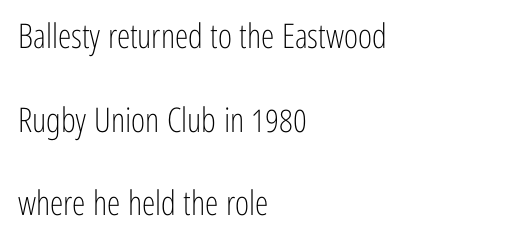
{"serif": "no", "italic": "no", "bold": "no", "weight": "light", "width": "condensed", "stroke_contrast": "low", "x_height": "medium", "monospaced": "no", "underline": "no", "align": "left", "line_spacing": "loose", "line_spacing_ratio": 2.46, "letter_spacing": "normal", "letter_spacing_em": 0.0, "glyph_px": 34}
